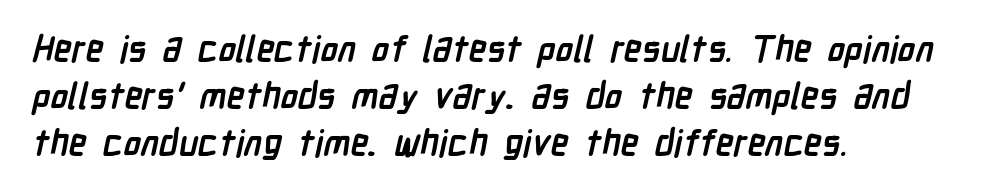
Q: Is the text bold? A: Yes.
Q: Is the typeface a serif or a sans-serif typeface? A: Sans-serif.
Q: Is the text underlined? A: No.
Q: How is the paragraph aligned? A: Left-aligned.
Q: Is the spacing between letters normal or unusually wide? A: Normal.
Q: Is the spacing between lines tight, normal or loose? A: Normal.
Q: Width (condensed, normal, or wide)? A: Condensed.
Q: Stroke contrast? A: Low.
Q: x-height? A: Medium.
Q: Monospaced? A: No.
